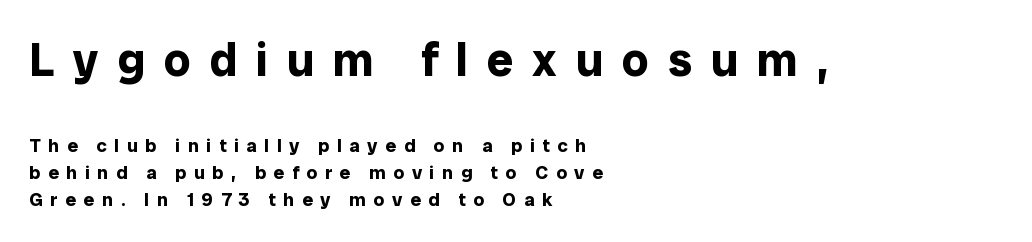
The image shows 47 px bold sans-serif type, upright; set left-aligned, normal line spacing (1.42x), unusually wide letter spacing (+0.4 em), not underlined; the first (top) block is 2.47x larger; low stroke contrast and a medium x-height.
